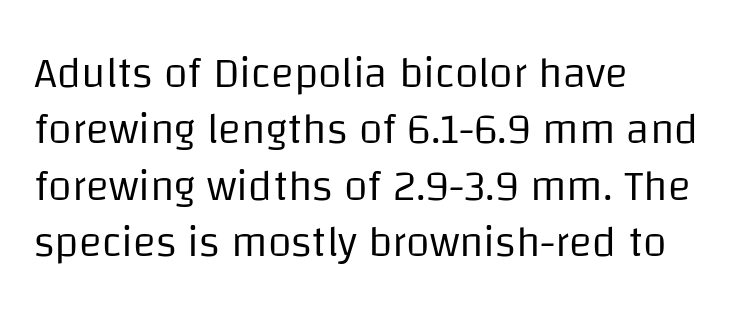
The image shows 43 px regular-weight sans-serif type, upright; set left-aligned, normal line spacing (1.31x), normal letter spacing, not underlined; low stroke contrast and a large x-height.
